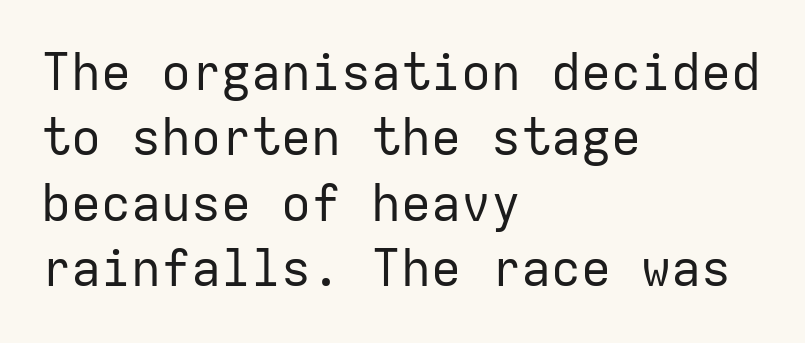
{"serif": "no", "italic": "no", "bold": "no", "weight": "regular", "width": "normal", "stroke_contrast": "low", "x_height": "medium", "monospaced": "yes", "underline": "no", "align": "left", "line_spacing": "normal", "line_spacing_ratio": 1.31, "letter_spacing": "normal", "letter_spacing_em": 0.0, "glyph_px": 50}
